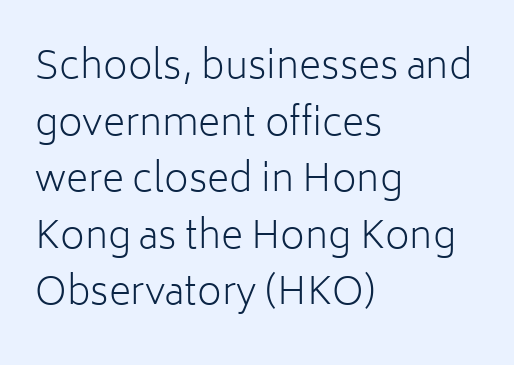
{"serif": "no", "italic": "no", "bold": "no", "weight": "light", "width": "normal", "stroke_contrast": "low", "x_height": "medium", "monospaced": "no", "underline": "no", "align": "left", "line_spacing": "normal", "line_spacing_ratio": 1.49, "letter_spacing": "normal", "letter_spacing_em": 0.0, "glyph_px": 38}
